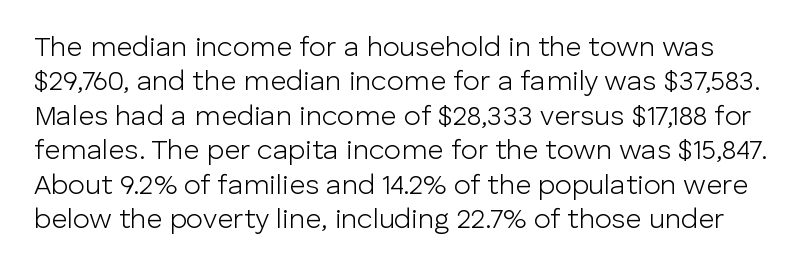
No letter is thick-stroked: the sample isn't bold. Each row of text sits above clean, open space. Letterform terminals end flat and unadorned throughout the passage. Inter-character spacing is left at the font's built-in metrics.
